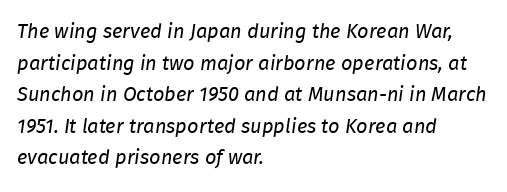
The image shows 20 px text type, italic (leaning right); set left-aligned, normal line spacing (1.58x), normal letter spacing, not underlined.
